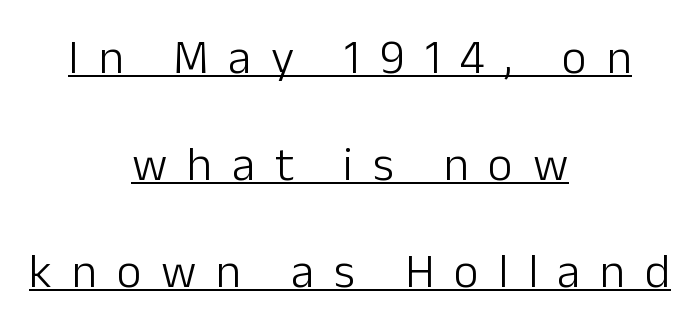
{"serif": "no", "italic": "no", "bold": "no", "weight": "light", "width": "normal", "stroke_contrast": "low", "x_height": "medium", "monospaced": "no", "underline": "yes", "align": "center", "line_spacing": "loose", "line_spacing_ratio": 2.23, "letter_spacing": "wide", "letter_spacing_em": 0.41, "glyph_px": 48}
